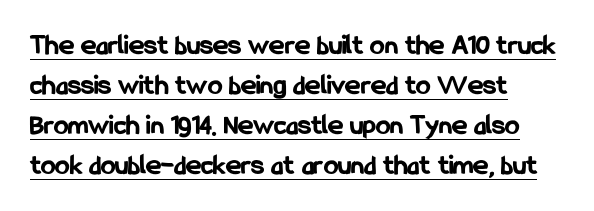
The image shows 29 px bold, condensed sans-serif type, upright; set left-aligned, normal line spacing (1.38x), normal letter spacing, underlined; low stroke contrast and a medium x-height.
